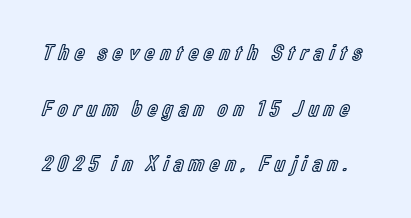
Q: Is the text italic (slanted)? A: Yes.
Q: Is the text underlined? A: No.
Q: Is the spacing between letters normal or unusually wide? A: Unusually wide.
Q: Is the spacing between lines tight, normal or loose? A: Loose.
